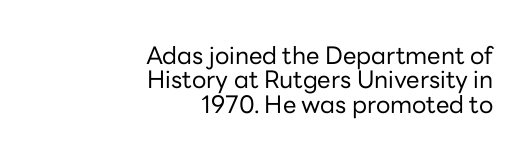
{"italic": "no", "bold": "no", "underline": "no", "align": "right", "line_spacing": "tight", "line_spacing_ratio": 1.02, "letter_spacing": "normal", "letter_spacing_em": 0.0, "glyph_px": 24}
